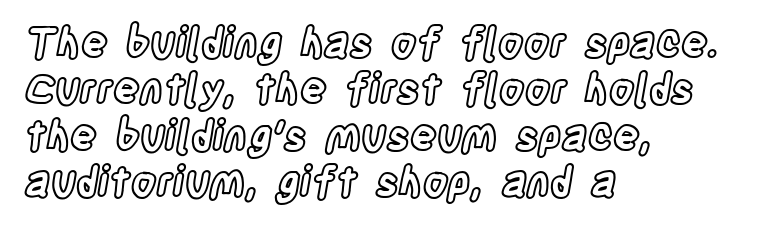
The image shows 41 px condensed type; set left-aligned, tight line spacing (1.13x), normal letter spacing, not underlined; a large x-height.
